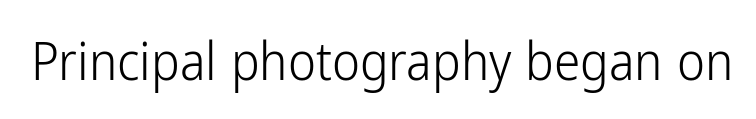
{"serif": "no", "italic": "no", "bold": "no", "weight": "light", "width": "condensed", "stroke_contrast": "low", "x_height": "medium", "monospaced": "no", "underline": "no", "letter_spacing": "normal", "letter_spacing_em": 0.0, "glyph_px": 53}
